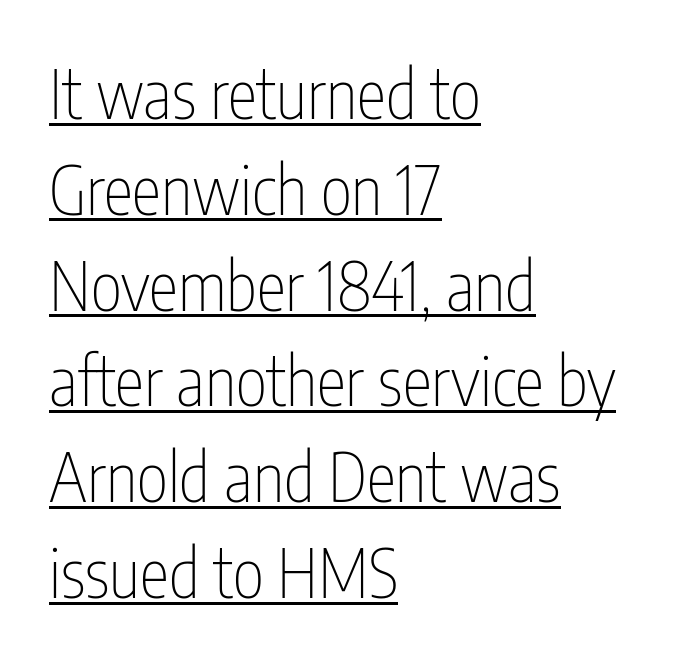
{"serif": "no", "italic": "no", "bold": "no", "weight": "thin", "width": "condensed", "stroke_contrast": "low", "x_height": "medium", "monospaced": "no", "underline": "yes", "align": "left", "line_spacing": "normal", "line_spacing_ratio": 1.43, "letter_spacing": "normal", "letter_spacing_em": 0.0, "glyph_px": 67}
